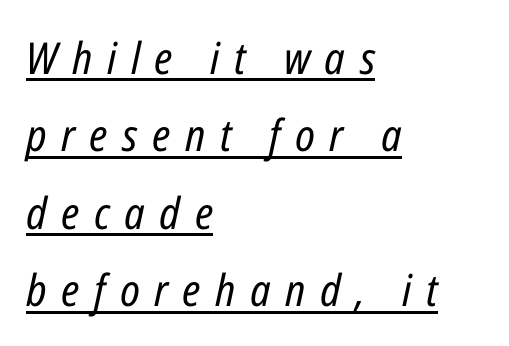
Is the type slanted? Yes — the strokes lean at a clear angle. Emphasis is given by a line drawn under the lettering. Which margin do the lines hug? The left one — the right edge is uneven. Is the letter spacing exaggerated? Yes — the characters are pushed far apart.
